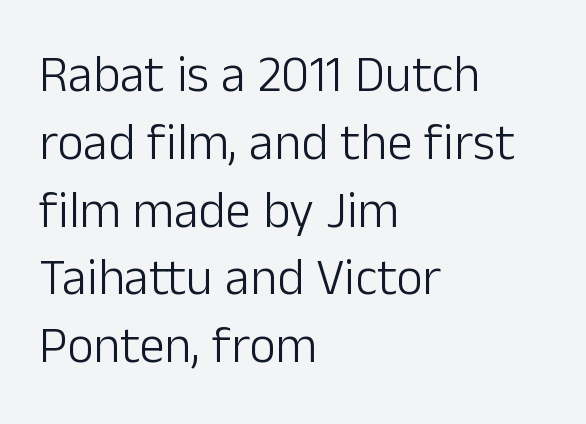
The lines in this sample share a left origin and differ only in where they stop. Tall strokes in this sample are plumb rather than angled. Letters rest on an invisible, unmarked baseline. Note the varied advance widths — an 'i' is clearly narrower than an 'm'.
